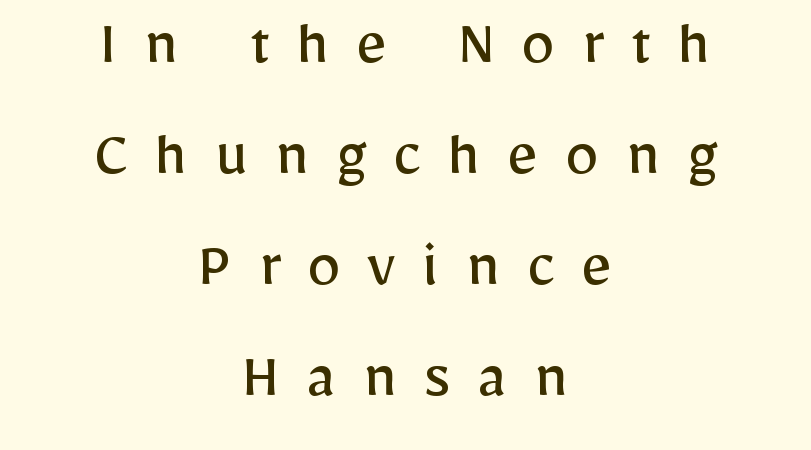
The image shows 68 px regular-weight sans-serif type, upright; set centered, normal line spacing (1.63x), unusually wide letter spacing (+0.39 em), not underlined; low stroke contrast and a medium x-height.
